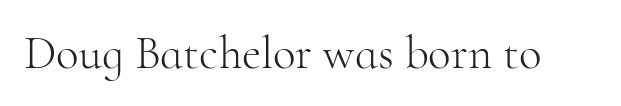
Q: Is the text bold? A: No.
Q: Is the text italic (slanted)? A: No, it is upright.
Q: Is the typeface a serif or a sans-serif typeface? A: Serif.
Q: Is the text underlined? A: No.
Q: Is the spacing between letters normal or unusually wide? A: Normal.
Q: Width (condensed, normal, or wide)? A: Normal.
Q: Stroke contrast? A: High.
Q: x-height? A: Small.
Q: Monospaced? A: No.
